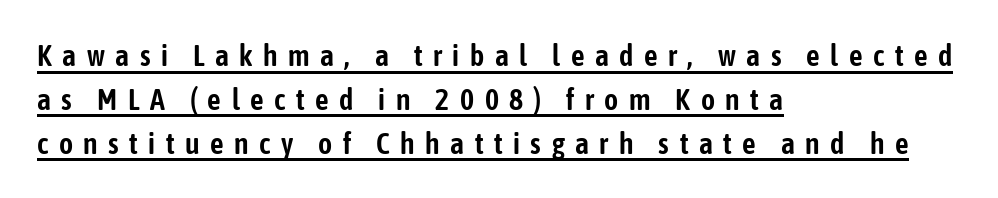
{"serif": "no", "italic": "no", "width": "condensed", "stroke_contrast": "low", "x_height": "medium", "monospaced": "no", "underline": "yes", "align": "left", "line_spacing": "normal", "line_spacing_ratio": 1.46, "letter_spacing": "wide", "letter_spacing_em": 0.35, "glyph_px": 30}
